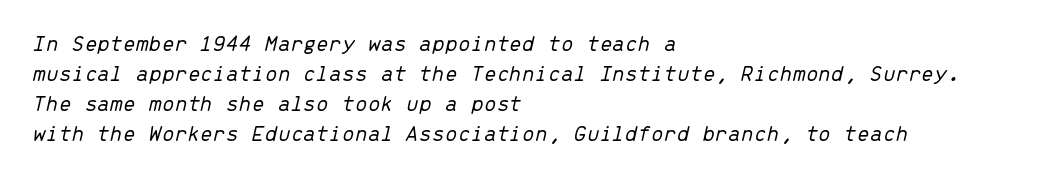
The image shows 23 px text type, italic (leaning right); set left-aligned, normal line spacing (1.31x), normal letter spacing, not underlined.
